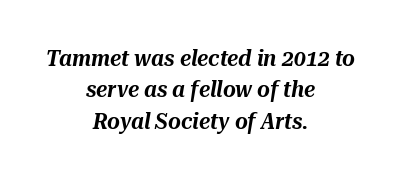
{"italic": "yes", "lean": "right", "slant_degrees": 10, "underline": "no", "align": "center", "line_spacing": "normal", "line_spacing_ratio": 1.43, "letter_spacing": "normal", "letter_spacing_em": 0.0, "glyph_px": 22}
